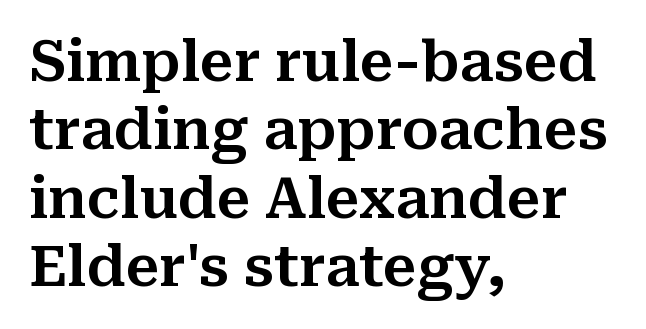
{"serif": "yes", "italic": "no", "width": "normal", "stroke_contrast": "medium", "x_height": "medium", "monospaced": "no", "underline": "no", "align": "left", "line_spacing_ratio": 1.22, "letter_spacing": "normal", "letter_spacing_em": 0.0, "glyph_px": 56}
